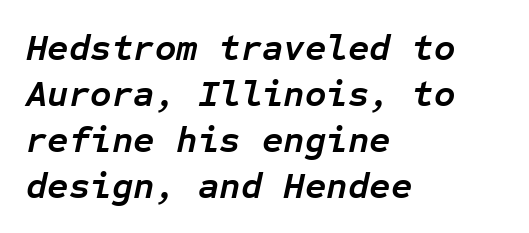
Q: Is the text bold? A: Yes.
Q: Is the text italic (slanted)? A: Yes, it leans right by about 12 degrees.
Q: Is the text underlined? A: No.
Q: How is the paragraph aligned? A: Left-aligned.
Q: Is the spacing between letters normal or unusually wide? A: Normal.
Q: Width (condensed, normal, or wide)? A: Normal.
Q: Stroke contrast? A: Low.
Q: x-height? A: Medium.
Q: Monospaced? A: Yes.
